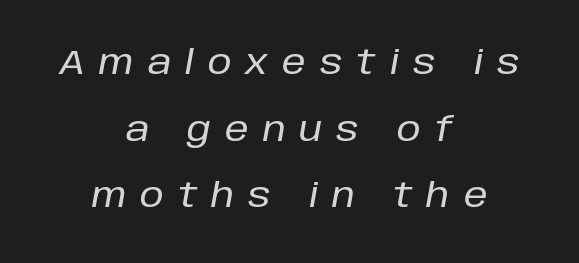
The image shows 34 px text type, italic (leaning right); set centered, loose line spacing (1.96x), unusually wide letter spacing (+0.41 em), not underlined; low stroke contrast and a large x-height.
